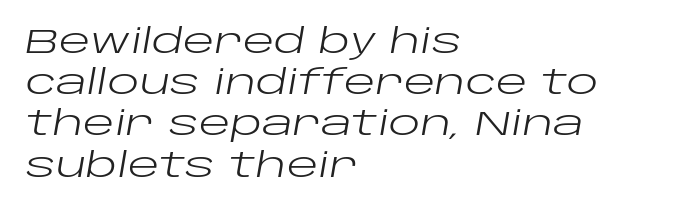
The image shows 33 px regular-weight, wide type, italic (leaning right); set left-aligned, normal line spacing (1.25x), normal letter spacing, not underlined; low stroke contrast and a large x-height.
